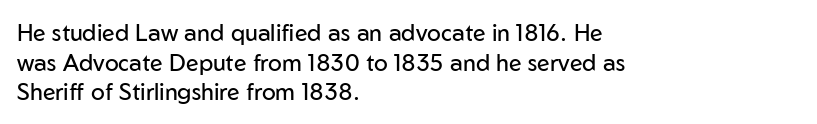
The image shows 23 px text type, upright; set left-aligned, normal line spacing (1.29x), normal letter spacing, not underlined.
